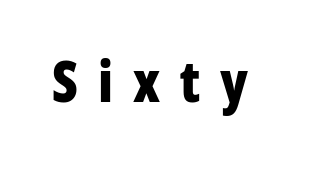
Q: Is the text bold? A: Yes.
Q: Is the text italic (slanted)? A: No, it is upright.
Q: Is the typeface a serif or a sans-serif typeface? A: Sans-serif.
Q: Is the text underlined? A: No.
Q: Is the spacing between letters normal or unusually wide? A: Unusually wide.
Q: Width (condensed, normal, or wide)? A: Condensed.
Q: Stroke contrast? A: Low.
Q: x-height? A: Medium.
Q: Monospaced? A: No.
